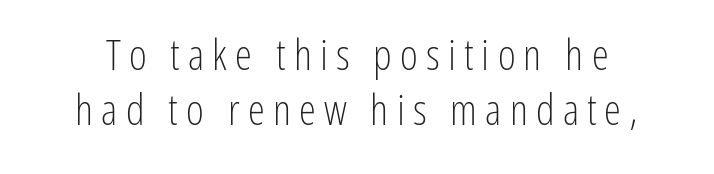
The image shows 43 px light, condensed sans-serif type, upright; set normal line spacing (1.27x), not underlined; low stroke contrast and a medium x-height.
